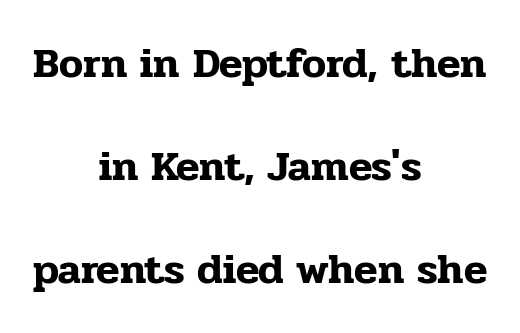
Glyph-to-glyph distance matches everyday printed text. When letters stand straight like this, we call the style roman or upright. Summary of vertical rhythm: relaxed, with wide interline spacing. The whitespace from short lines is split evenly between both sides. Each letter keeps its own natural width here, so spacing adapts to shape. Only glyphs here, with clear space below each row.
